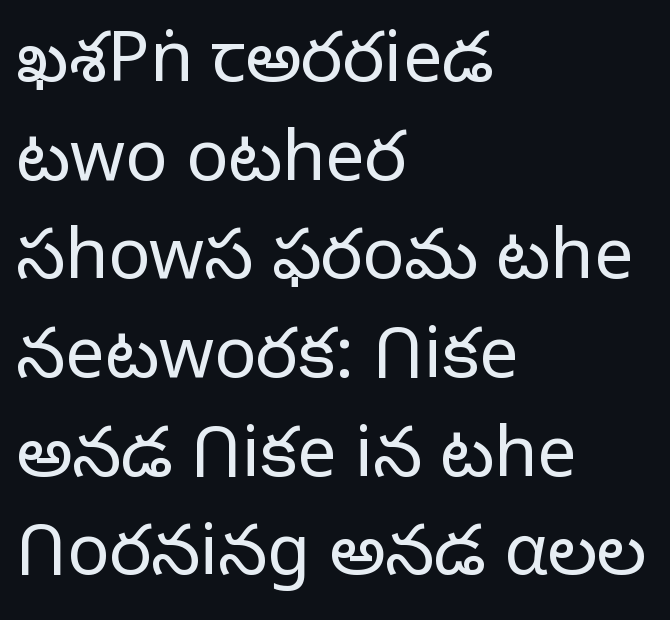
{"serif": "no", "italic": "no", "bold": "no", "weight": "light", "width": "normal", "stroke_contrast": "low", "x_height": "medium", "monospaced": "no", "underline": "no", "align": "left", "line_spacing": "normal", "line_spacing_ratio": 1.41, "letter_spacing": "normal", "letter_spacing_em": 0.0, "glyph_px": 70}
